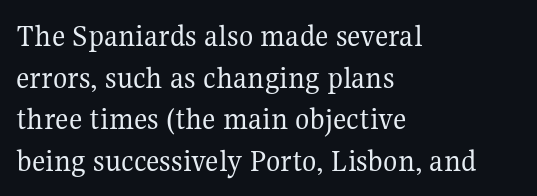
Q: Is the text bold? A: No.
Q: Is the text italic (slanted)? A: No, it is upright.
Q: Is the typeface a serif or a sans-serif typeface? A: Serif.
Q: Is the text underlined? A: No.
Q: How is the paragraph aligned? A: Left-aligned.
Q: Is the spacing between letters normal or unusually wide? A: Normal.
Q: Is the spacing between lines tight, normal or loose? A: Normal.
Q: Width (condensed, normal, or wide)? A: Normal.
Q: Stroke contrast? A: Medium.
Q: x-height? A: Medium.
Q: Monospaced? A: No.
